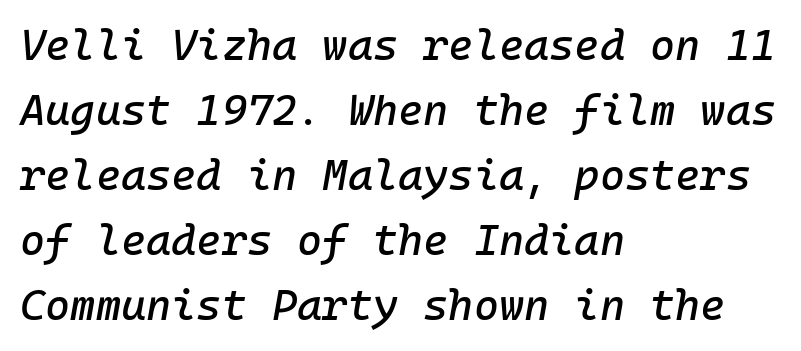
Between one letter and the next there's only the usual sliver of space. Slanted lettering throughout. Reading down the column, the eye jumps a familiar distance to each next line. These lines stack with their left ends in a neat column. The gap between lines stays unmarked.
